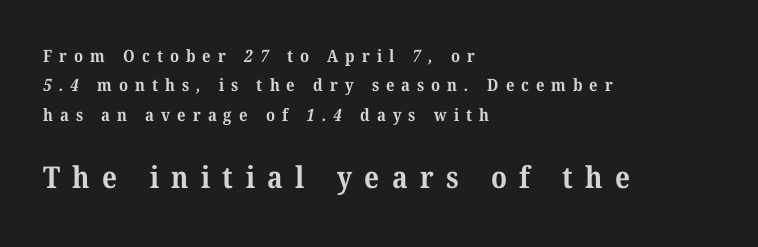
{"serif": "yes", "bold": "yes", "weight": "bold", "width": "normal", "stroke_contrast": "medium", "x_height": "medium", "monospaced": "no", "underline": "no", "align": "left", "line_spacing_ratio": 1.73, "letter_spacing": "wide", "letter_spacing_em": 0.41, "larger_block": "second", "size_ratio": 1.76, "glyph_px": 30}
